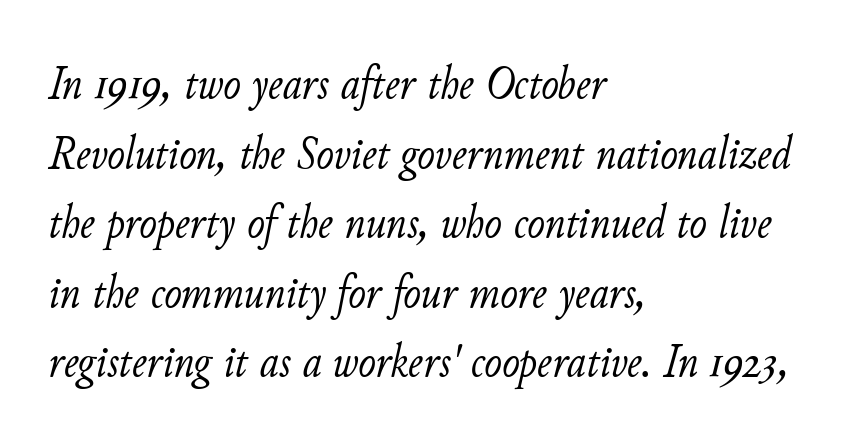
The image shows 47 px light type, italic (leaning right); set left-aligned, normal line spacing (1.48x), normal letter spacing, not underlined; low stroke contrast and a small x-height.
